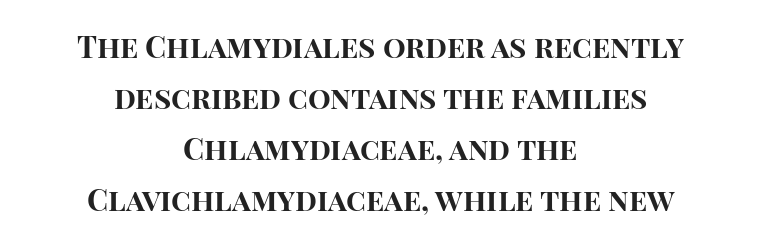
The image shows 30 px bold sans-serif type, upright; set centered, normal line spacing (1.7x), normal letter spacing, not underlined; high stroke contrast and a large x-height.
